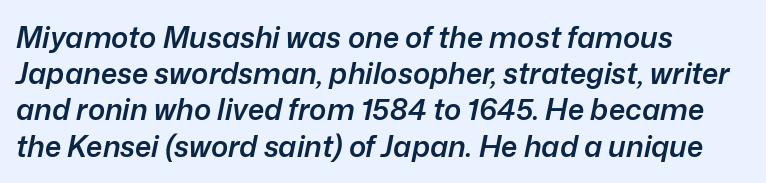
Style check: oblique. How heavy is the stroke? Medium-heavy — a semibold, shy of bold. If you drew a ruler down the left edge, every line would touch it. Here the glyphs are tracked normally, forming tight word shapes.
